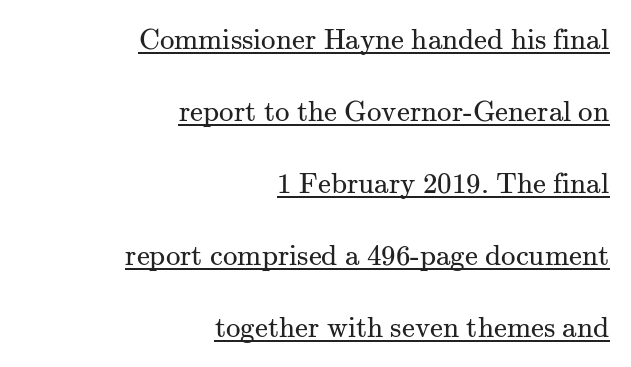
Q: Is the text bold? A: No.
Q: Is the text italic (slanted)? A: No, it is upright.
Q: Is the typeface a serif or a sans-serif typeface? A: Serif.
Q: Is the text underlined? A: Yes.
Q: How is the paragraph aligned? A: Right-aligned.
Q: Is the spacing between letters normal or unusually wide? A: Normal.
Q: Is the spacing between lines tight, normal or loose? A: Loose.
Q: Width (condensed, normal, or wide)? A: Normal.
Q: Stroke contrast? A: Medium.
Q: x-height? A: Small.
Q: Monospaced? A: No.
